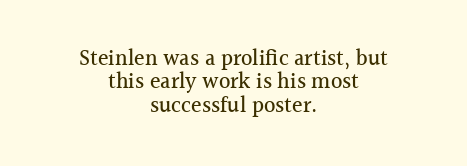
A typesetter would mark this as roman, not italic. Baseline-to-baseline distance is barely more than the letter height. What stands out about the letter spacing? Nothing — it is the standard amount. Casual observation: everything's sitting right in the middle.
